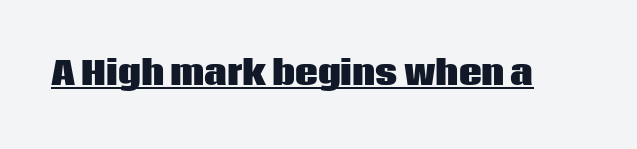
{"serif": "no", "italic": "no", "bold": "yes", "weight": "heavy", "width": "normal", "stroke_contrast": "low", "x_height": "large", "monospaced": "no", "underline": "yes", "letter_spacing": "normal", "letter_spacing_em": 0.0, "glyph_px": 32}
